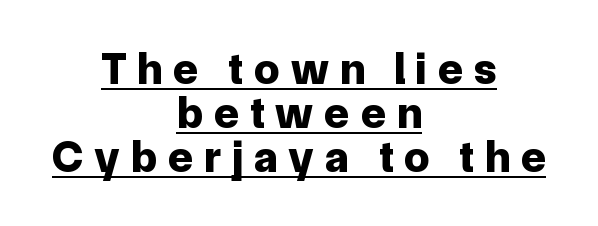
The image shows 45 px bold sans-serif type, upright; set centered, tight line spacing (0.98x), unusually wide letter spacing (+0.25 em), underlined; low stroke contrast and a medium x-height.
